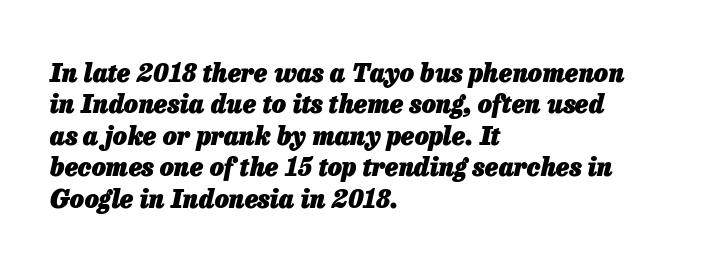
The image shows 25 px bold type, italic (leaning right); set left-aligned, normal line spacing (1.26x), normal letter spacing, not underlined.
